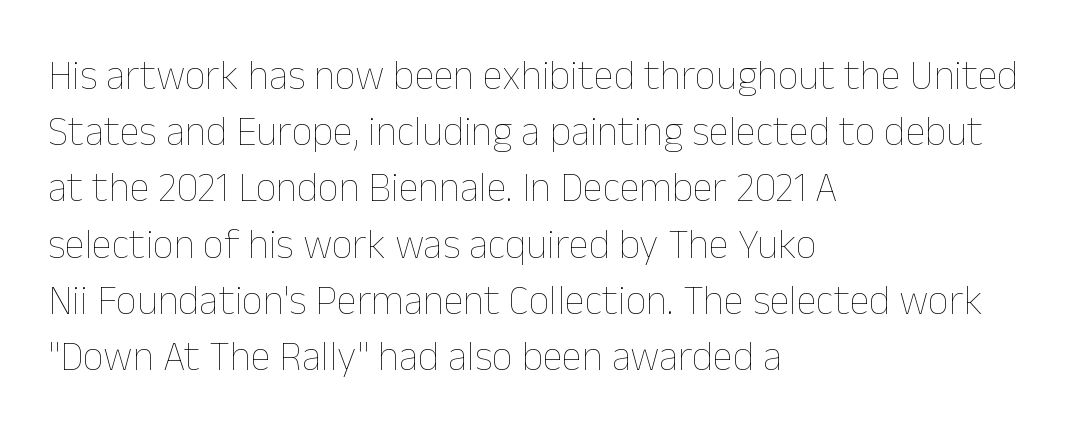
Q: Is the text bold? A: No.
Q: Is the text italic (slanted)? A: No, it is upright.
Q: Is the text underlined? A: No.
Q: How is the paragraph aligned? A: Left-aligned.
Q: Is the spacing between letters normal or unusually wide? A: Normal.
Q: Is the spacing between lines tight, normal or loose? A: Normal.
Q: Width (condensed, normal, or wide)? A: Normal.
Q: Stroke contrast? A: Low.
Q: x-height? A: Medium.
Q: Monospaced? A: No.
